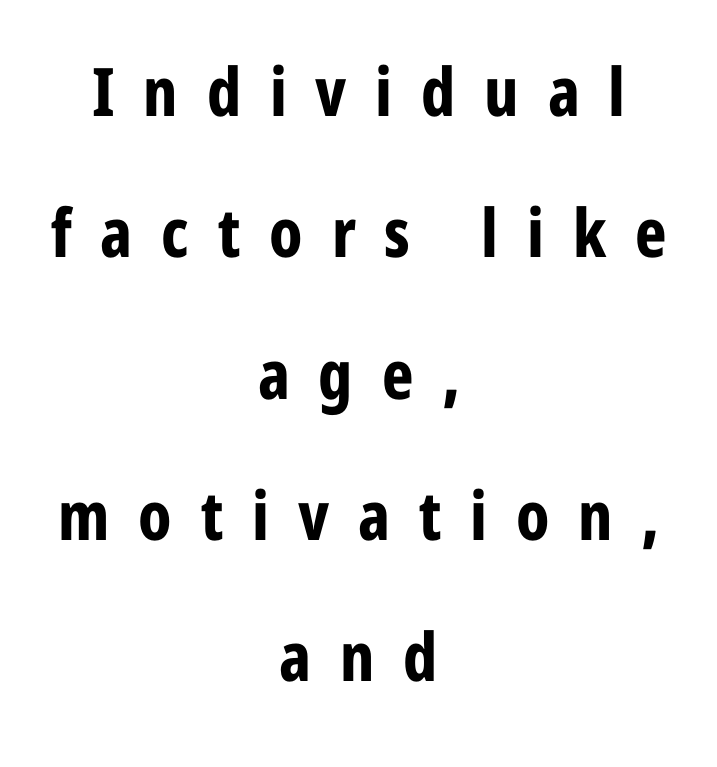
The image shows 67 px bold, condensed sans-serif type, upright; set centered, loose line spacing (2.11x), unusually wide letter spacing (+0.43 em), not underlined; low stroke contrast and a medium x-height.
